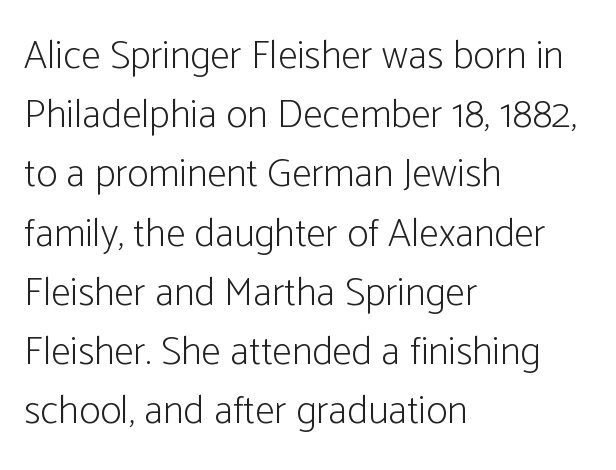
I'd call this a sans setting — the letters go barefoot. This rendering features lettering with no underline. In terms of posture, this sample is upright. Stems and bowls with no extra thickness — not bold.
